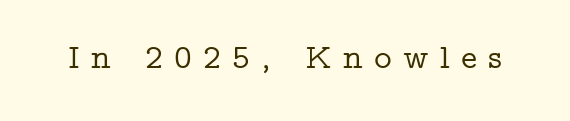
The image shows 34 px wide serif type, upright; set unusually wide letter spacing (+0.33 em), not underlined; low stroke contrast and a medium x-height.
